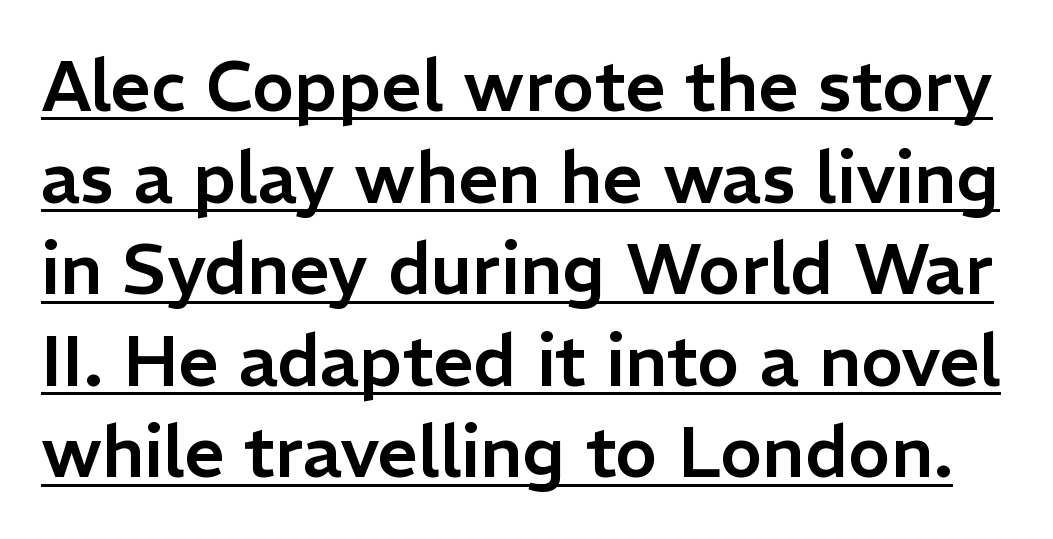
Q: Is the text italic (slanted)? A: No, it is upright.
Q: Is the typeface a serif or a sans-serif typeface? A: Sans-serif.
Q: Is the text underlined? A: Yes.
Q: Is the spacing between letters normal or unusually wide? A: Normal.
Q: Is the spacing between lines tight, normal or loose? A: Normal.
Q: Width (condensed, normal, or wide)? A: Normal.
Q: Stroke contrast? A: Low.
Q: x-height? A: Medium.
Q: Monospaced? A: No.
